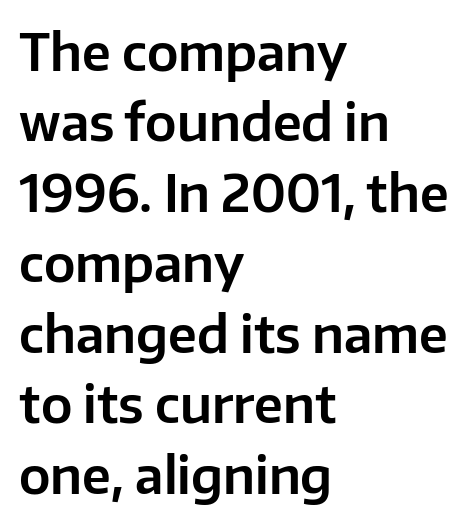
Q: Is the text italic (slanted)? A: No, it is upright.
Q: Is the typeface a serif or a sans-serif typeface? A: Sans-serif.
Q: Is the text underlined? A: No.
Q: How is the paragraph aligned? A: Left-aligned.
Q: Is the spacing between letters normal or unusually wide? A: Normal.
Q: Is the spacing between lines tight, normal or loose? A: Normal.
Q: Width (condensed, normal, or wide)? A: Normal.
Q: Stroke contrast? A: Low.
Q: x-height? A: Medium.
Q: Monospaced? A: No.
